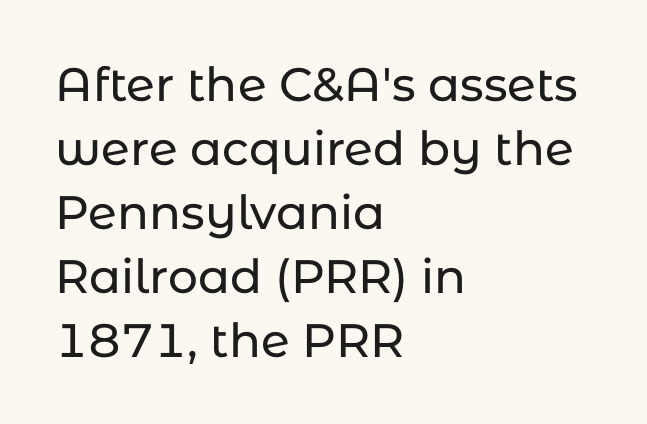
Layout note: lines flush left. The horizontal fit of the characters is conventional and even. A typesetter would call this proportional, since set widths differ per character. No word sits above an underline. Grotesque or geometric, the face here clearly has no serifs. Whoever set this chose a conventional vertical rhythm.
